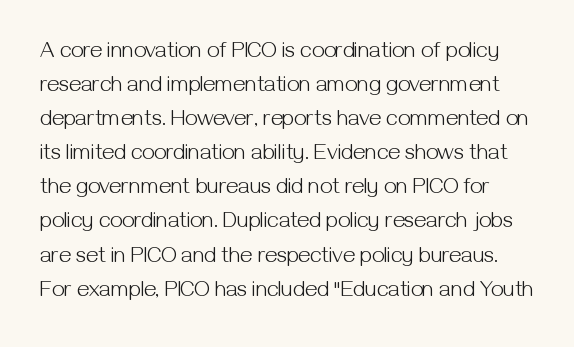
Q: Is the text bold? A: No.
Q: Is the text italic (slanted)? A: No, it is upright.
Q: Is the text underlined? A: No.
Q: Is the spacing between letters normal or unusually wide? A: Normal.
Q: Is the spacing between lines tight, normal or loose? A: Normal.
